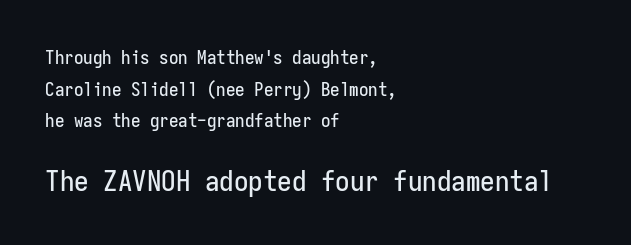
{"serif": "no", "italic": "no", "width": "condensed", "stroke_contrast": "low", "x_height": "medium", "monospaced": "yes", "underline": "no", "align": "left", "line_spacing": "normal", "line_spacing_ratio": 1.66, "letter_spacing": "normal", "letter_spacing_em": 0.0, "larger_block": "second", "size_ratio": 1.53, "glyph_px": 29}
